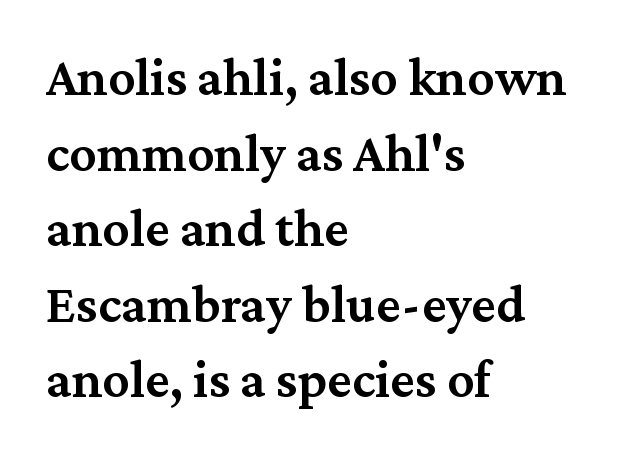
Q: Is the text bold? A: Semi-bold.
Q: Is the text italic (slanted)? A: No, it is upright.
Q: Is the typeface a serif or a sans-serif typeface? A: Serif.
Q: Is the text underlined? A: No.
Q: How is the paragraph aligned? A: Left-aligned.
Q: Is the spacing between letters normal or unusually wide? A: Normal.
Q: Is the spacing between lines tight, normal or loose? A: Normal.
Q: Width (condensed, normal, or wide)? A: Normal.
Q: Stroke contrast? A: Medium.
Q: x-height? A: Medium.
Q: Monospaced? A: No.
